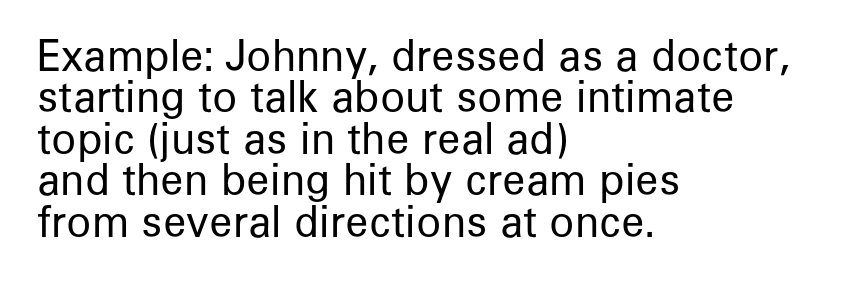
Q: Is the text bold? A: No.
Q: Is the text italic (slanted)? A: No, it is upright.
Q: Is the typeface a serif or a sans-serif typeface? A: Sans-serif.
Q: Is the text underlined? A: No.
Q: How is the paragraph aligned? A: Left-aligned.
Q: Is the spacing between letters normal or unusually wide? A: Normal.
Q: Is the spacing between lines tight, normal or loose? A: Tight.
Q: Width (condensed, normal, or wide)? A: Normal.
Q: Stroke contrast? A: Low.
Q: x-height? A: Medium.
Q: Monospaced? A: No.
